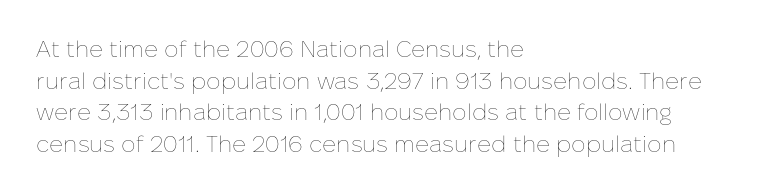
The strokes are not fattened; the text isn't bold. Beneath every word, the page is bare. Every row of glyphs begins at an identical x-position on the left. In terms of posture, this sample is upright.
